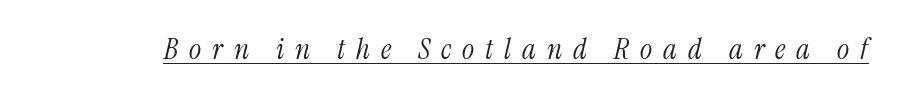
Q: Is the text bold? A: No.
Q: Is the text italic (slanted)? A: Yes, it leans right by about 13 degrees.
Q: Is the typeface a serif or a sans-serif typeface? A: Serif.
Q: Is the text underlined? A: Yes.
Q: Is the spacing between letters normal or unusually wide? A: Unusually wide.
Q: Width (condensed, normal, or wide)? A: Condensed.
Q: Stroke contrast? A: Medium.
Q: x-height? A: Medium.
Q: Monospaced? A: No.
